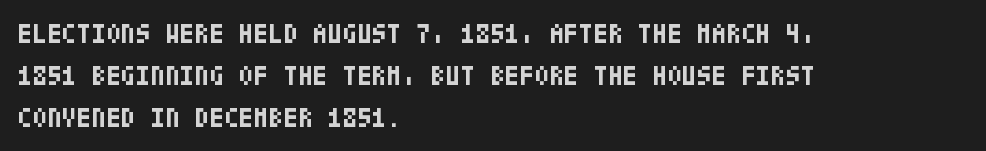
Nothing unusual about the tracking: characters are spaced as the font intends. Layout note: lines flush left. Does the lettering tilt? It doesn't — this is upright. The characters look thick and weighty, a clear bold. If you measured baseline to baseline, you'd find a middling distance. Underlining? Definitely not there.
